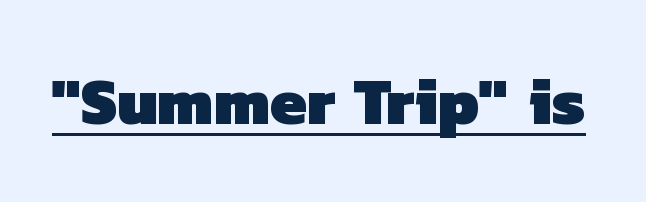
A typesetter would call this proportional, since set widths differ per character. On the weight axis this lands at bold, roughly 700. The text was rendered using a sans face with plain stroke endings. Quick note: underline on. The gaps between neighbouring characters are ordinary and unremarkable.
